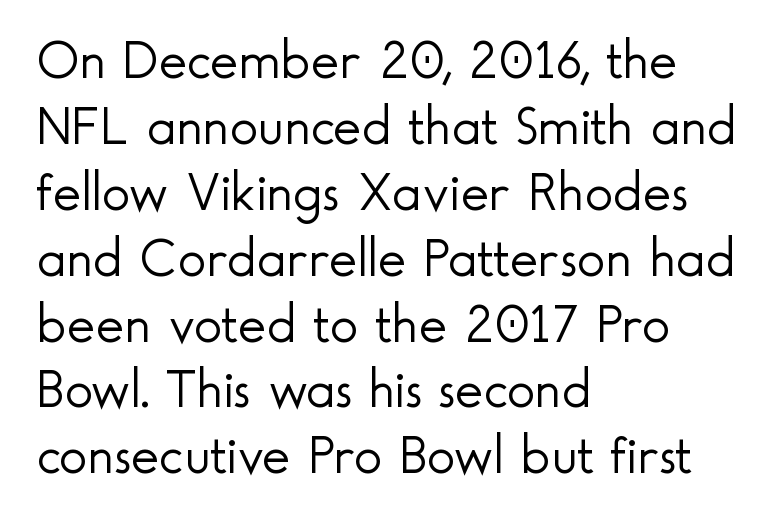
Examine the stroke ends and you'll find no serifs. Observe the ordinary spacing: letters are neighbours, not strangers. Italic? Not at all — the glyphs are vertical. Do the characters align in a grid? No, the font is proportional. The typeface has the unassuming heft of standard copy or less.
